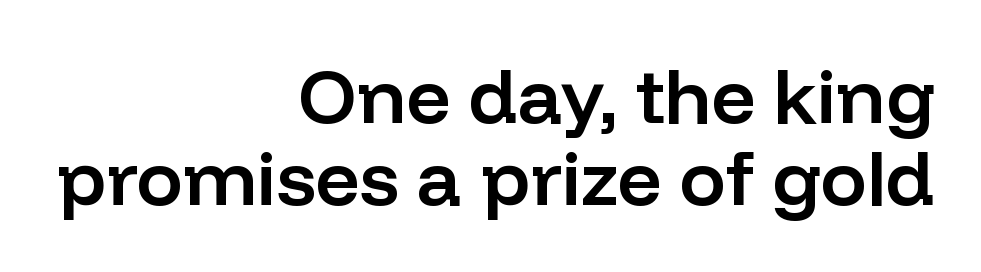
{"serif": "no", "italic": "no", "bold": "semi", "weight": "semibold", "width": "normal", "stroke_contrast": "low", "x_height": "medium", "monospaced": "no", "underline": "no", "align": "right", "line_spacing": "tight", "line_spacing_ratio": 1.07, "letter_spacing": "normal", "letter_spacing_em": 0.0, "glyph_px": 77}
